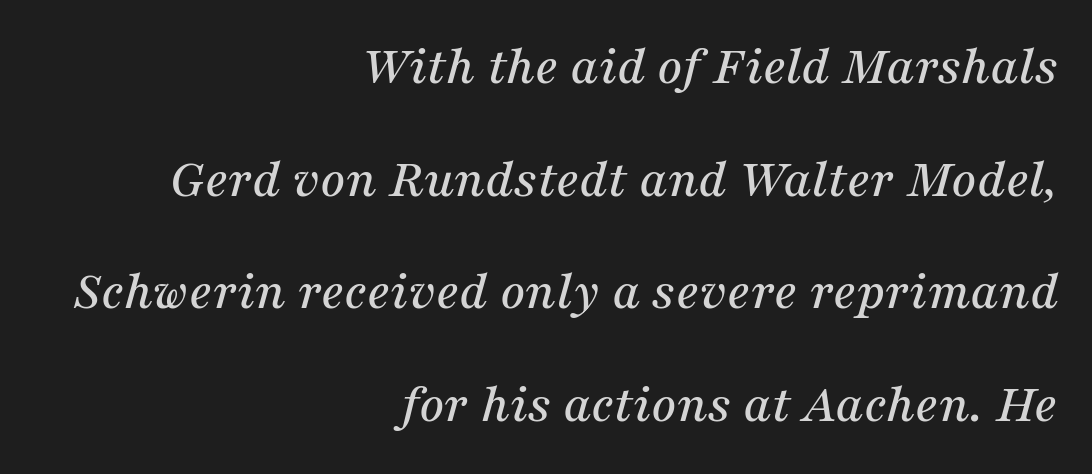
Inter-character spacing is left at the font's built-in metrics. Which margin do the lines hug? The right one — the left edge is uneven. Beneath every word, the page is bare. The typography opts for an oblique posture over an upright one. Notice the wide empty band between every row — that's loose leading.
